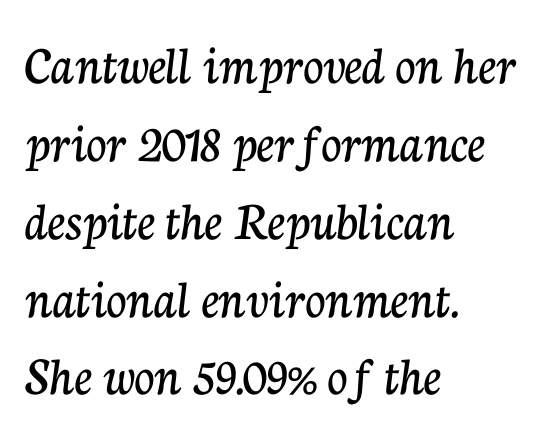
{"serif": "yes", "width": "normal", "stroke_contrast": "low", "x_height": "medium", "monospaced": "no", "underline": "no", "align": "left", "line_spacing": "normal", "line_spacing_ratio": 1.39, "letter_spacing": "normal", "letter_spacing_em": 0.0, "glyph_px": 56}
